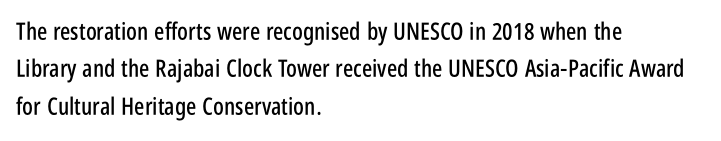
The image shows 24 px text type, upright; set left-aligned, normal line spacing (1.56x), normal letter spacing, not underlined.
